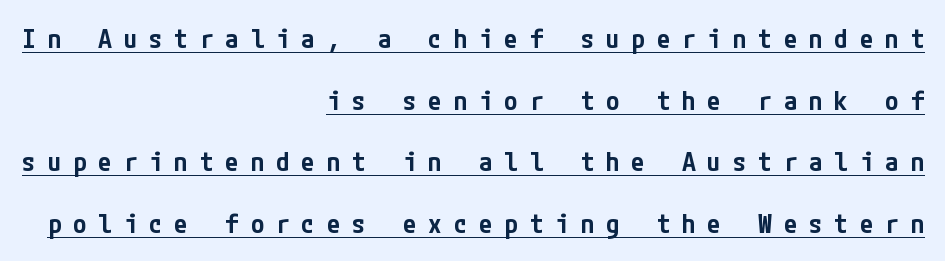
This is roman type, the default non-slanted kind. The characters look somewhat weighty, a semibold short of true bold. Caption: expanded tracking, letters set apart. Quick note: underline on. Airy leading. Compared with a flush-left layout, this one pins lines to the opposite, right side.
